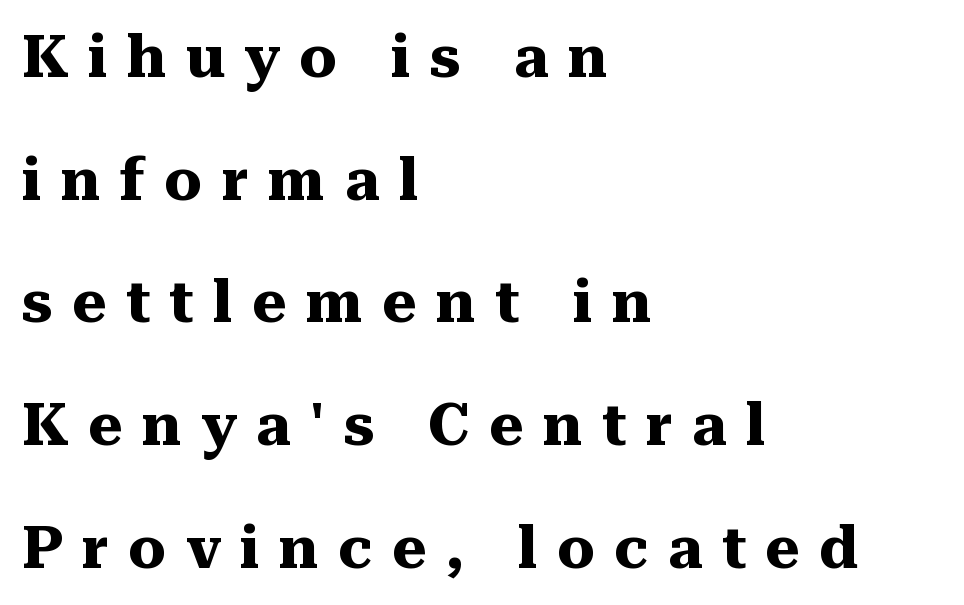
The image shows 59 px heavy serif type, upright; set left-aligned, loose line spacing (2.08x), unusually wide letter spacing (+0.33 em), not underlined; medium stroke contrast and a medium x-height.
